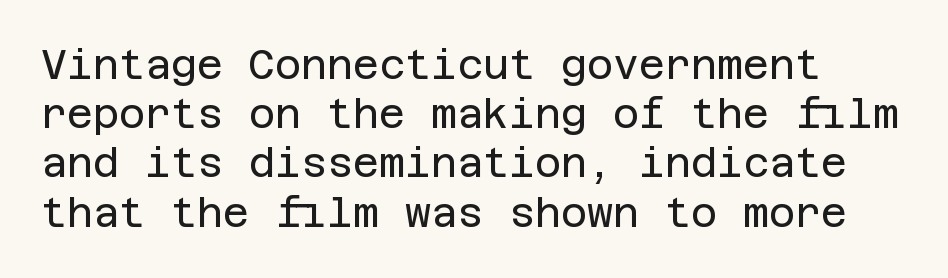
Q: Is the text bold? A: No.
Q: Is the text italic (slanted)? A: No, it is upright.
Q: Is the typeface a serif or a sans-serif typeface? A: Sans-serif.
Q: Is the text underlined? A: No.
Q: Is the spacing between letters normal or unusually wide? A: Normal.
Q: Width (condensed, normal, or wide)? A: Normal.
Q: Stroke contrast? A: Low.
Q: x-height? A: Large.
